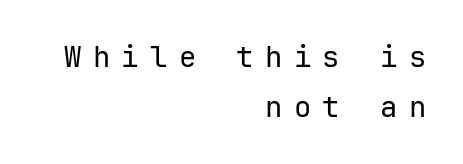
Each stroke keeps to a modest, everyday thickness or less. These lines are rendered in a fixed-pitch font. A typesetter would label this face a sans. Descenders are the only things crossing below the line.
